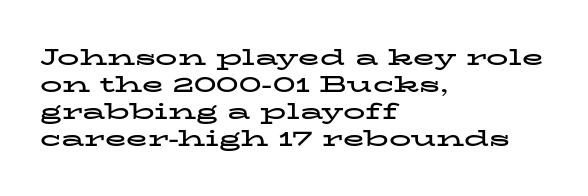
A typesetter would mark this as roman, not italic. What stands out about the letter spacing? Nothing — it is the standard amount. The baseline area is clear. Caption: bold face, heavy strokes.
